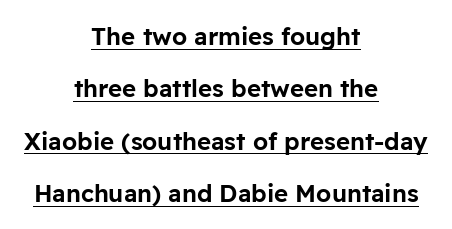
Q: Is the text italic (slanted)? A: No, it is upright.
Q: Is the text underlined? A: Yes.
Q: How is the paragraph aligned? A: Centered.
Q: Is the spacing between letters normal or unusually wide? A: Normal.
Q: Is the spacing between lines tight, normal or loose? A: Loose.
